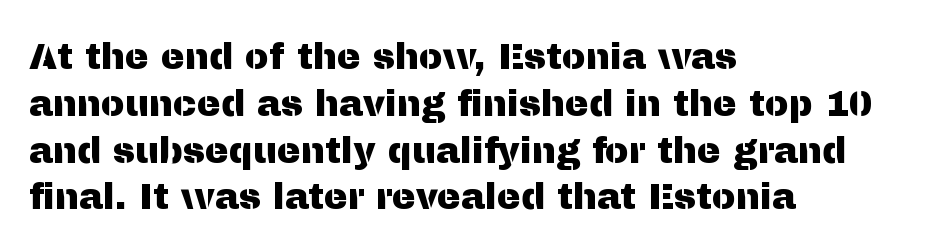
Q: Is the text italic (slanted)? A: No, it is upright.
Q: Is the typeface a serif or a sans-serif typeface? A: Sans-serif.
Q: Is the text underlined? A: No.
Q: How is the paragraph aligned? A: Left-aligned.
Q: Is the spacing between letters normal or unusually wide? A: Normal.
Q: Is the spacing between lines tight, normal or loose? A: Normal.
Q: Width (condensed, normal, or wide)? A: Normal.
Q: Stroke contrast? A: Medium.
Q: x-height? A: Medium.
Q: Monospaced? A: No.
